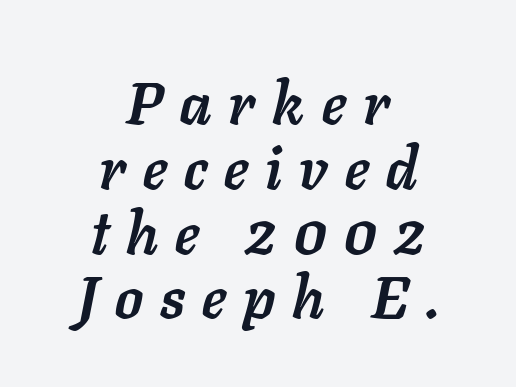
Q: Is the text bold? A: Yes.
Q: Is the text italic (slanted)? A: Yes, it leans right by about 11 degrees.
Q: Is the text underlined? A: No.
Q: How is the paragraph aligned? A: Centered.
Q: Is the spacing between letters normal or unusually wide? A: Unusually wide.
Q: Is the spacing between lines tight, normal or loose? A: Tight.
Q: Width (condensed, normal, or wide)? A: Normal.
Q: Stroke contrast? A: Low.
Q: x-height? A: Medium.
Q: Monospaced? A: No.
